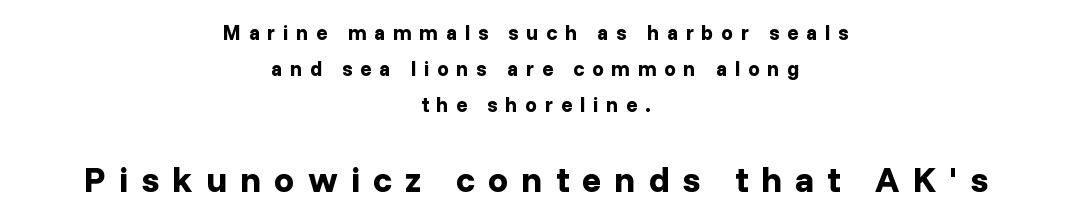
Q: Is the text bold? A: Yes.
Q: Is the text italic (slanted)? A: No, it is upright.
Q: Is the typeface a serif or a sans-serif typeface? A: Sans-serif.
Q: Is the text underlined? A: No.
Q: How is the paragraph aligned? A: Centered.
Q: Is the spacing between letters normal or unusually wide? A: Unusually wide.
Q: Which block of text is set in a larger size, the first (top) or the second (bottom)? A: The second (bottom) one.
Q: Width (condensed, normal, or wide)? A: Normal.
Q: Stroke contrast? A: Low.
Q: x-height? A: Medium.
Q: Monospaced? A: No.
